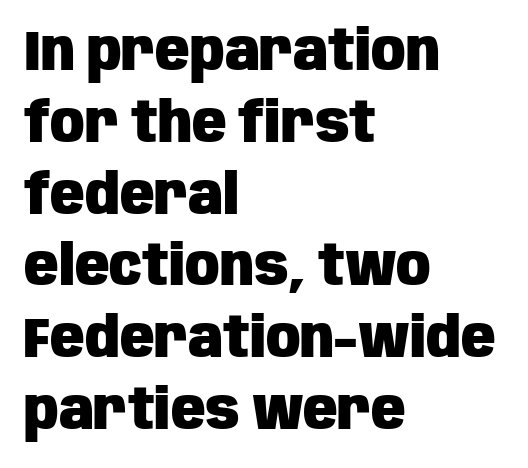
Stroke thickness is high; the sample reads as a true bold. Do the letters lean? They stand straight. The font family rendered here belongs to the sans-serif group. Clear beneath every line of the passage. Tracking value appears to be zero — textbook default spacing. If you measured baseline to baseline, you'd find a middling distance.
